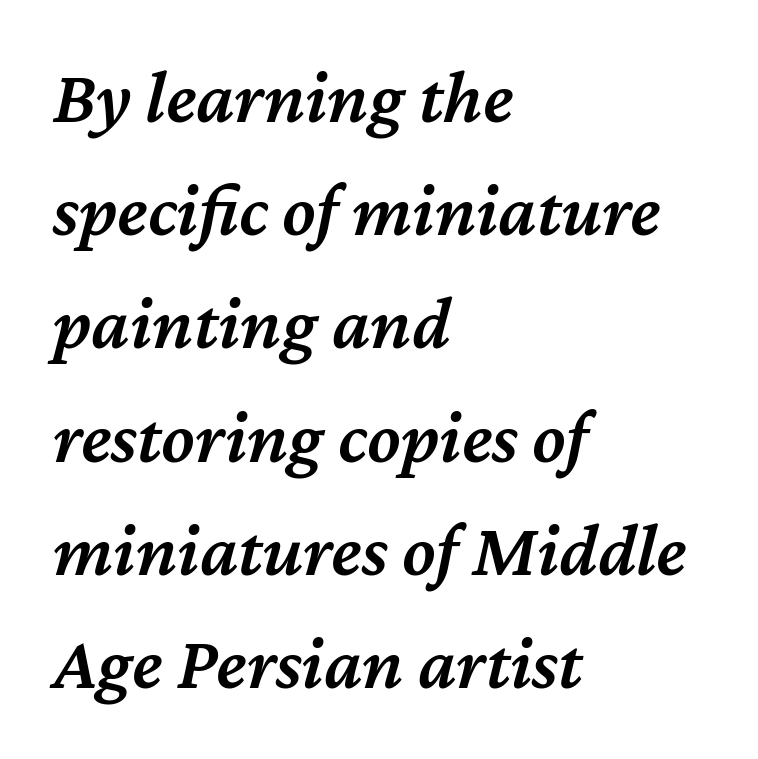
The image shows 76 px semibold type, italic (leaning right); set left-aligned, normal line spacing (1.49x), normal letter spacing, not underlined; medium stroke contrast and a medium x-height.
